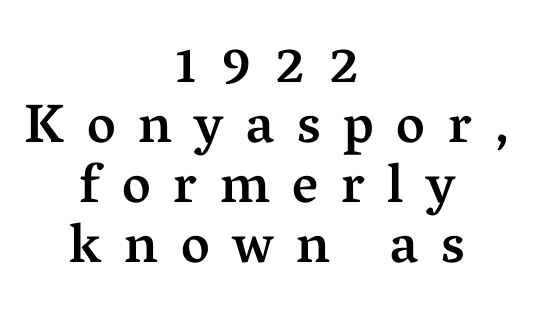
The image shows 55 px semibold serif type, upright; set centered, tight line spacing (1.09x), unusually wide letter spacing (+0.41 em), not underlined; medium stroke contrast and a medium x-height.
